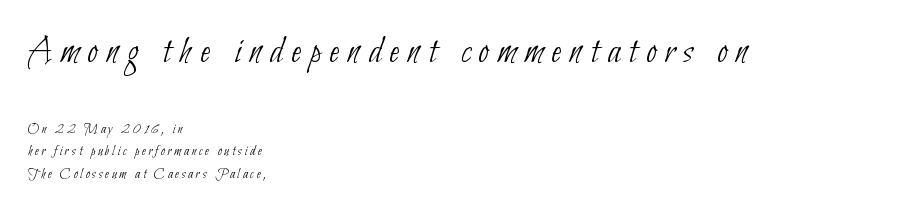
Is this a fixed-width face? No — the glyphs have proportional, varying widths. The letters in the upper block stand taller than those in the block below. These lines stack with their left ends in a neat column. The face used here is rendered with a markedly widened letterfit. The area under the type is left untouched.
